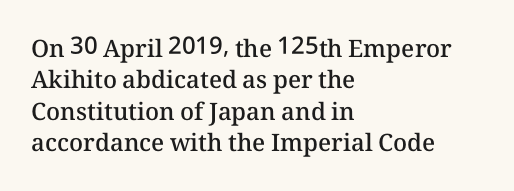
{"italic": "no", "bold": "semi", "underline": "no", "align": "left", "line_spacing": "normal", "line_spacing_ratio": 1.31, "letter_spacing": "normal", "letter_spacing_em": 0.0, "glyph_px": 24}
